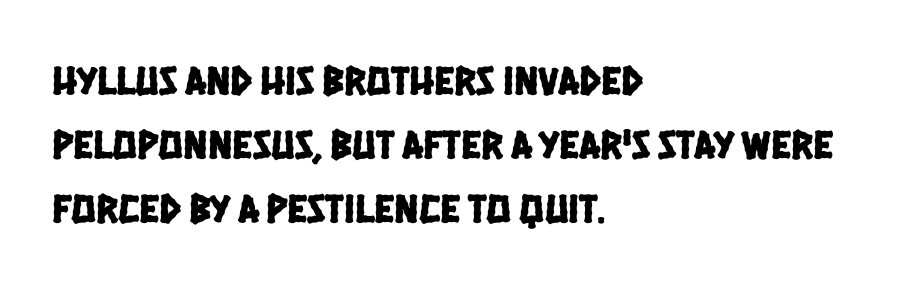
You could not count columns in this text — the font is proportionally spaced. Compared with typical paragraphs, the rows here are spaced about the same. Anything drawn beneath the words? Only blank space. Are there feet on the stems? There aren't — it's a sans.
